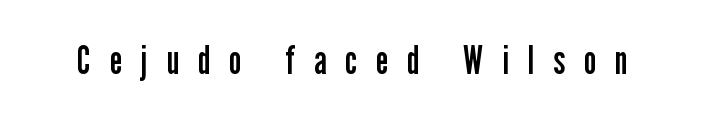
Stems and bowls with no extra thickness — not bold. Typographically, this falls in the sans-serif category. The type is letterspaced generously, with wide tracking. Looks like regular typesetting: each glyph gets only the width it needs. The area under the type is left untouched.
